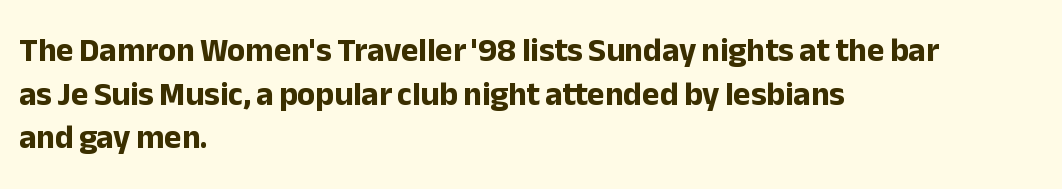
The image shows 33 px bold sans-serif type, upright; set left-aligned, normal line spacing (1.32x), normal letter spacing, not underlined; low stroke contrast and a medium x-height.
